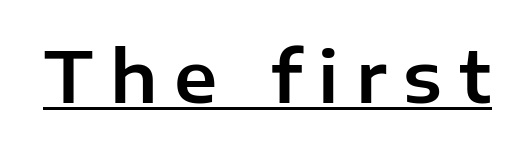
The image shows 70 px sans-serif type, upright; set unusually wide letter spacing (+0.24 em), underlined; low stroke contrast and a medium x-height.
